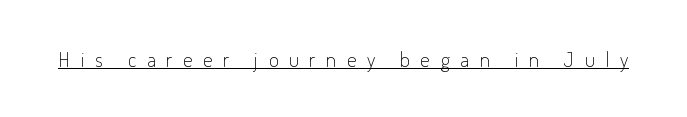
{"italic": "no", "bold": "no", "underline": "yes", "letter_spacing": "wide", "letter_spacing_em": 0.5, "glyph_px": 21}
